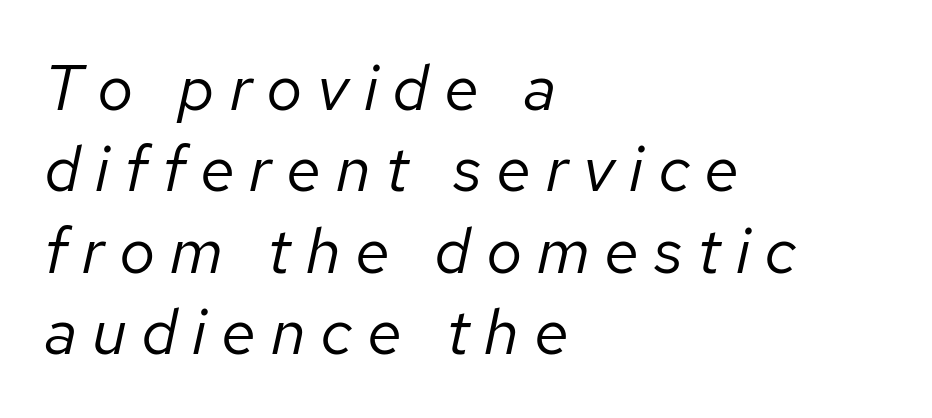
Q: Is the text bold? A: No.
Q: Is the text italic (slanted)? A: Yes, it leans right by about 12 degrees.
Q: Is the text underlined? A: No.
Q: How is the paragraph aligned? A: Left-aligned.
Q: Is the spacing between letters normal or unusually wide? A: Unusually wide.
Q: Is the spacing between lines tight, normal or loose? A: Normal.
Q: Width (condensed, normal, or wide)? A: Normal.
Q: Stroke contrast? A: Low.
Q: x-height? A: Medium.
Q: Monospaced? A: No.
